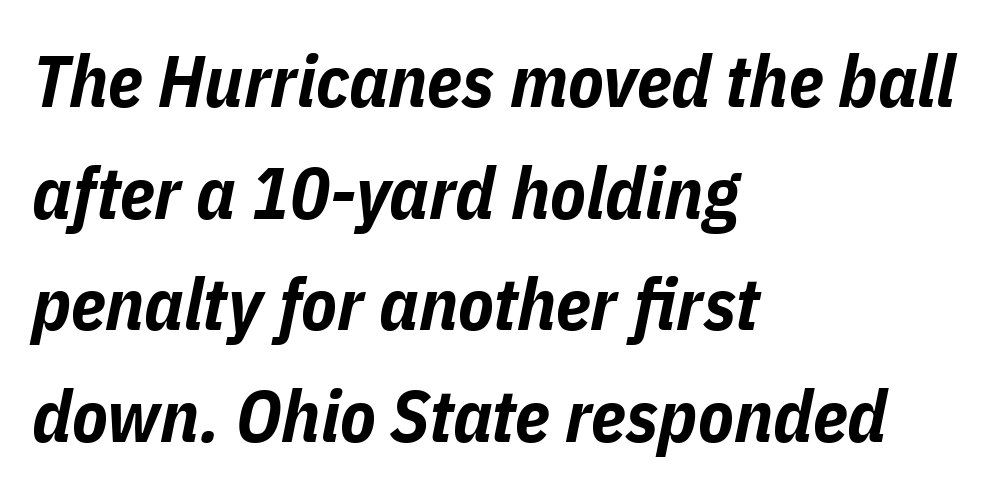
{"italic": "yes", "lean": "right", "slant_degrees": 11, "bold": "yes", "weight": "bold", "width": "condensed", "stroke_contrast": "low", "x_height": "medium", "monospaced": "no", "underline": "no", "align": "left", "line_spacing": "normal", "line_spacing_ratio": 1.53, "letter_spacing": "normal", "letter_spacing_em": 0.0, "glyph_px": 73}
